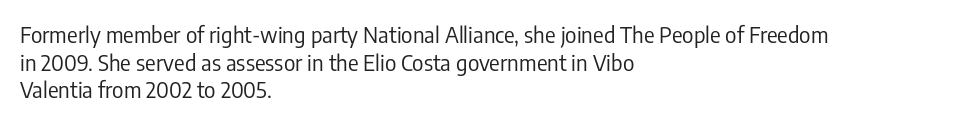
Q: Is the text bold? A: No.
Q: Is the text italic (slanted)? A: No, it is upright.
Q: Is the text underlined? A: No.
Q: How is the paragraph aligned? A: Left-aligned.
Q: Is the spacing between letters normal or unusually wide? A: Normal.
Q: Is the spacing between lines tight, normal or loose? A: Normal.
